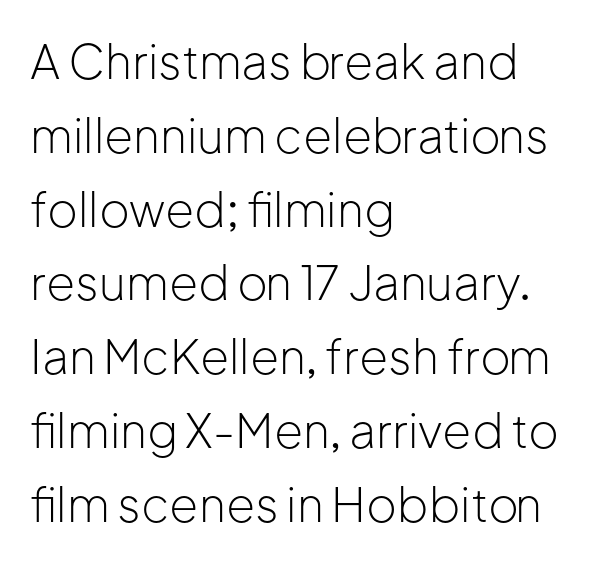
You can tell it's not italic because the verticals are truly vertical. The typeface has the unassuming heft of standard copy or less. Looks like regular typesetting: each glyph gets only the width it needs. The horizontal fit of the characters is conventional and even. Notice how the passage keeps a crisp vertical edge on the left only. The font family rendered here belongs to the sans-serif group.
